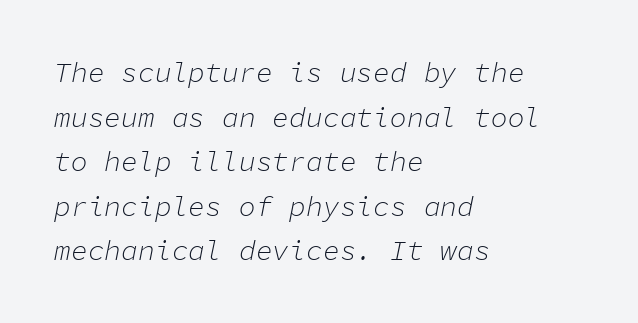
No letter is thick-stroked: the sample isn't bold. These lines are rendered in a fixed-pitch font. Every character sits at an angle, as italics do. The paragraph shown leans on its left margin. How would I describe the line gaps? Plain and ordinary. No word sits above an underline.
